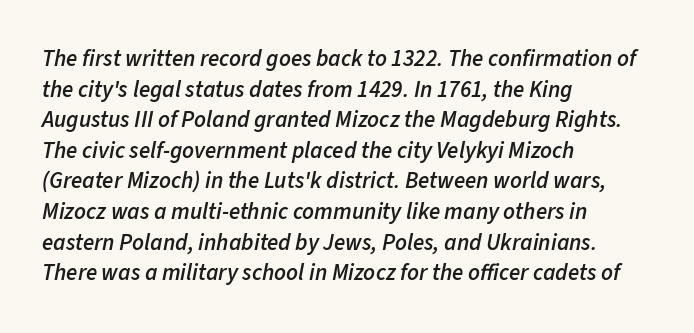
{"italic": "yes", "lean": "right", "slant_degrees": 11, "bold": "semi", "underline": "no", "align": "left", "line_spacing": "normal", "line_spacing_ratio": 1.33, "letter_spacing": "normal", "letter_spacing_em": 0.0, "glyph_px": 23}
